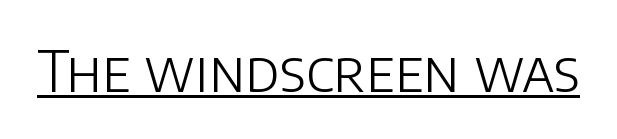
The font sits on the lighter half of the weight spectrum, regular included. Proportional: the letters do not fall into vertical columns. Glance below the letters and you will spot a drawn line. Glyph-to-glyph distance matches everyday printed text. This sample uses a sans-serif face.
